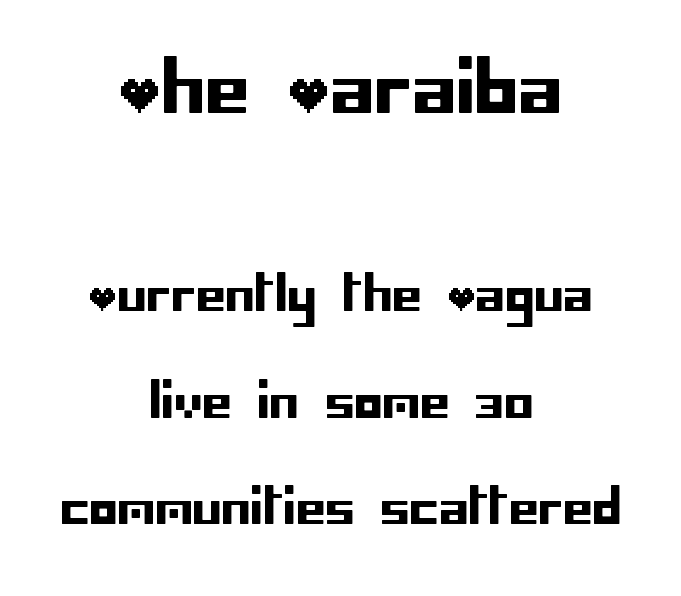
{"serif": "no", "italic": "no", "width": "normal", "stroke_contrast": "low", "x_height": "large", "underline": "no", "align": "center", "line_spacing": "loose", "line_spacing_ratio": 2.27, "letter_spacing": "normal", "letter_spacing_em": 0.0, "larger_block": "first", "size_ratio": 1.51, "glyph_px": 71}
